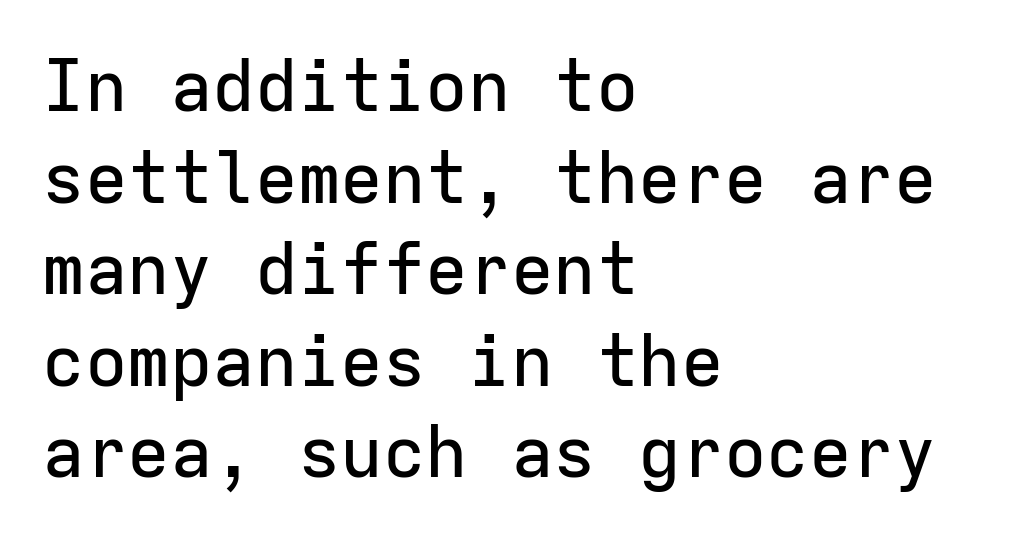
Between one letter and the next there's only the usual sliver of space. A sans-serif font was chosen for this passage. Ascenders rise straight up at ninety degrees. Here the designer chose a console-style face with uniform glyph widths. The compositor pushed each line to the left boundary. The foot of each line stays bare and open.
